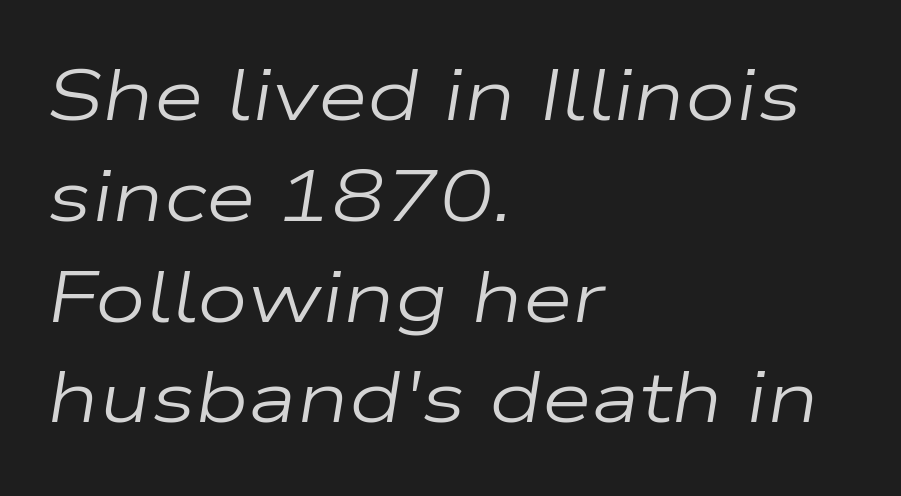
Q: Is the text bold? A: No.
Q: Is the text italic (slanted)? A: Yes, it leans right by about 9 degrees.
Q: Is the text underlined? A: No.
Q: How is the paragraph aligned? A: Left-aligned.
Q: Is the spacing between letters normal or unusually wide? A: Normal.
Q: Is the spacing between lines tight, normal or loose? A: Normal.
Q: Width (condensed, normal, or wide)? A: Wide.
Q: Stroke contrast? A: Low.
Q: x-height? A: Medium.
Q: Monospaced? A: No.
